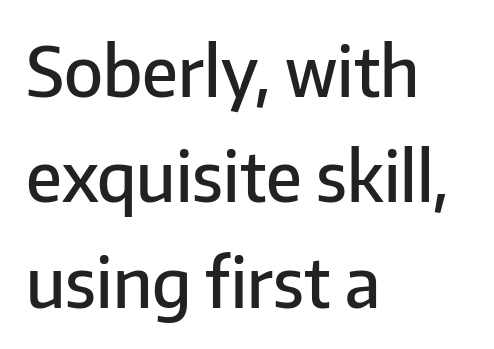
Q: Is the text bold? A: Semi-bold.
Q: Is the text italic (slanted)? A: No, it is upright.
Q: Is the typeface a serif or a sans-serif typeface? A: Sans-serif.
Q: Is the text underlined? A: No.
Q: How is the paragraph aligned? A: Left-aligned.
Q: Is the spacing between letters normal or unusually wide? A: Normal.
Q: Is the spacing between lines tight, normal or loose? A: Normal.
Q: Width (condensed, normal, or wide)? A: Normal.
Q: Stroke contrast? A: Low.
Q: x-height? A: Medium.
Q: Monospaced? A: No.
